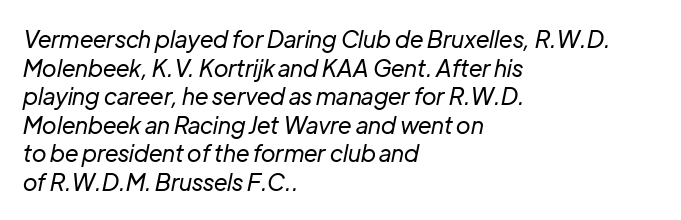
The image shows 23 px text type, italic (leaning right); set left-aligned, line spacing 1.24x, normal letter spacing, not underlined.
